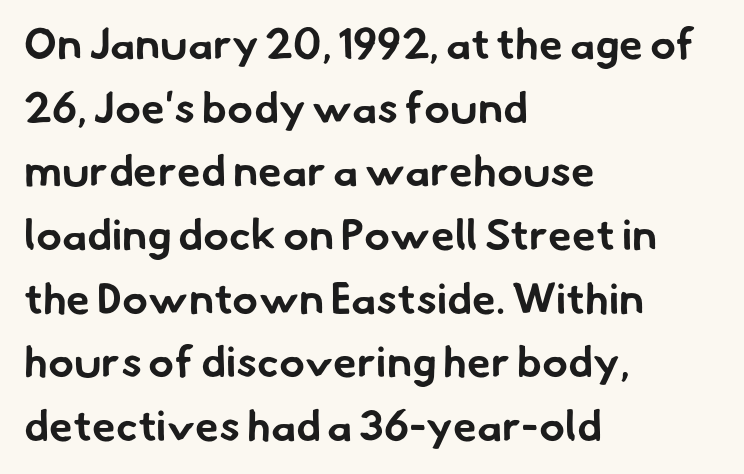
Look at the bottom of the vertical strokes: they stop flat, with no serifs. Think of a printed novel: that variable character pitch is what you see here. Nobody drew a line under any word here. The letters sit at their default tracking, neither squeezed nor spread.
